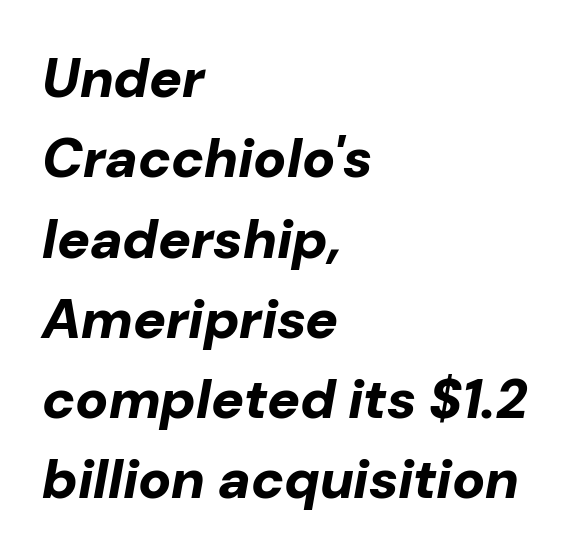
The image shows 55 px bold type, italic (leaning right); set left-aligned, normal line spacing (1.46x), normal letter spacing, not underlined; low stroke contrast and a medium x-height.
